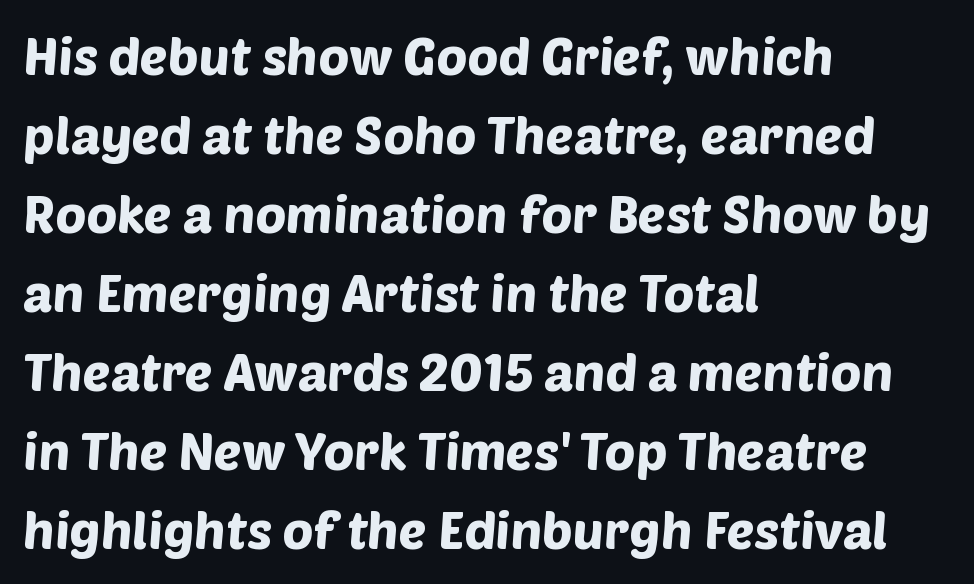
Font category for this specimen: sans-serif. Is this a fixed-width face? No — the glyphs have proportional, varying widths. What's the leading like? Ordinary, nothing unusual. Plain, unruled lines of type.
